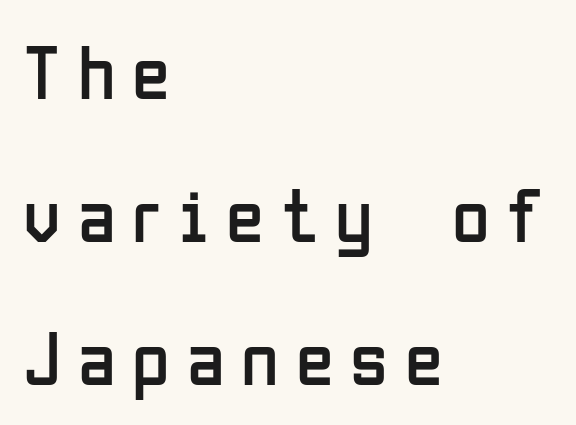
{"serif": "no", "italic": "no", "bold": "no", "weight": "regular", "width": "condensed", "stroke_contrast": "low", "x_height": "medium", "monospaced": "no", "underline": "no", "align": "left", "line_spacing_ratio": 1.86, "letter_spacing": "wide", "letter_spacing_em": 0.22, "glyph_px": 77}
